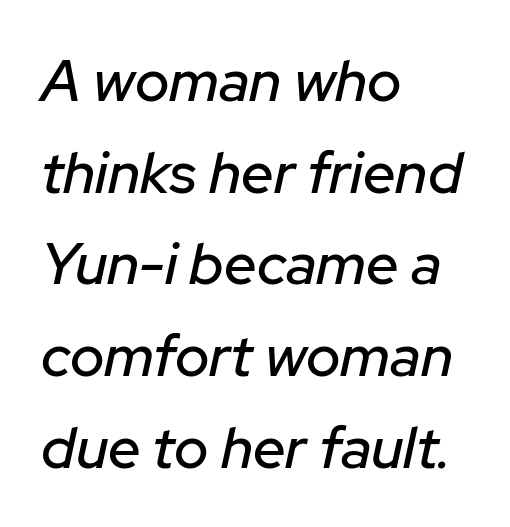
Is the letter spacing exaggerated? No — it looks like the ordinary default. Glance below the letters and you will spot only blank space. Is the type slanted? Yes — the strokes lean at a clear angle. The passage shown stacks its lines at a standard gap. Every row of glyphs begins at an identical x-position on the left. Is this a fixed-width face? No — the glyphs have proportional, varying widths.
